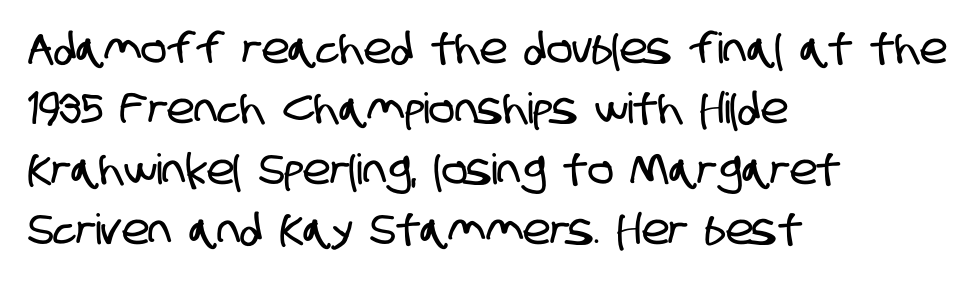
{"serif": "no", "width": "condensed", "stroke_contrast": "low", "x_height": "large", "monospaced": "no", "underline": "no", "align": "left", "line_spacing": "normal", "line_spacing_ratio": 1.44, "letter_spacing": "normal", "letter_spacing_em": 0.0, "glyph_px": 42}
